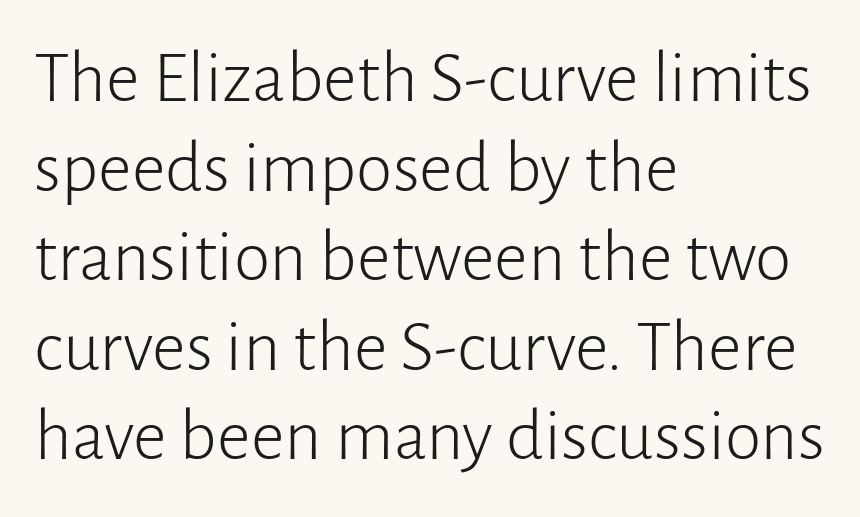
No feet cap the strokes, marking this as sans-serif type. Is the block centered? No — it sits flush against the left margin. The words here are not underlined. Letter spacing: default. Every character sits straight up, as roman type does.
